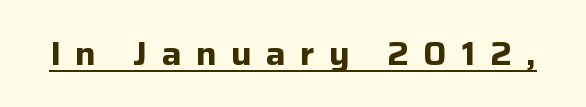
The image shows 33 px bold sans-serif type, upright; set unusually wide letter spacing (+0.43 em), underlined; low stroke contrast and a medium x-height.
